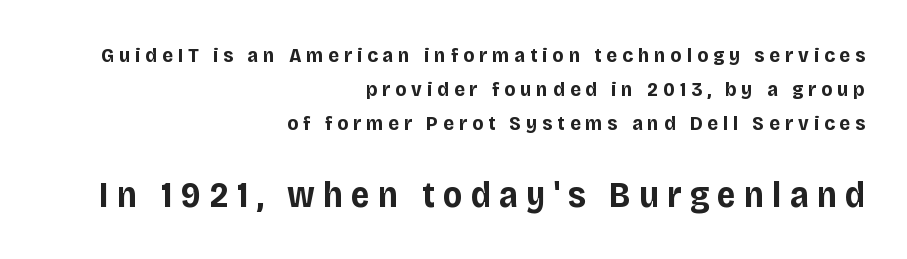
{"serif": "no", "italic": "no", "bold": "yes", "weight": "bold", "width": "normal", "stroke_contrast": "low", "x_height": "large", "monospaced": "no", "underline": "no", "align": "right", "line_spacing": "normal", "line_spacing_ratio": 1.62, "letter_spacing": "wide", "letter_spacing_em": 0.23, "larger_block": "second", "size_ratio": 1.71, "glyph_px": 36}
